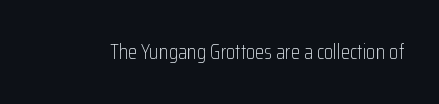
The image shows 21 px text type, upright; set normal letter spacing, not underlined.
